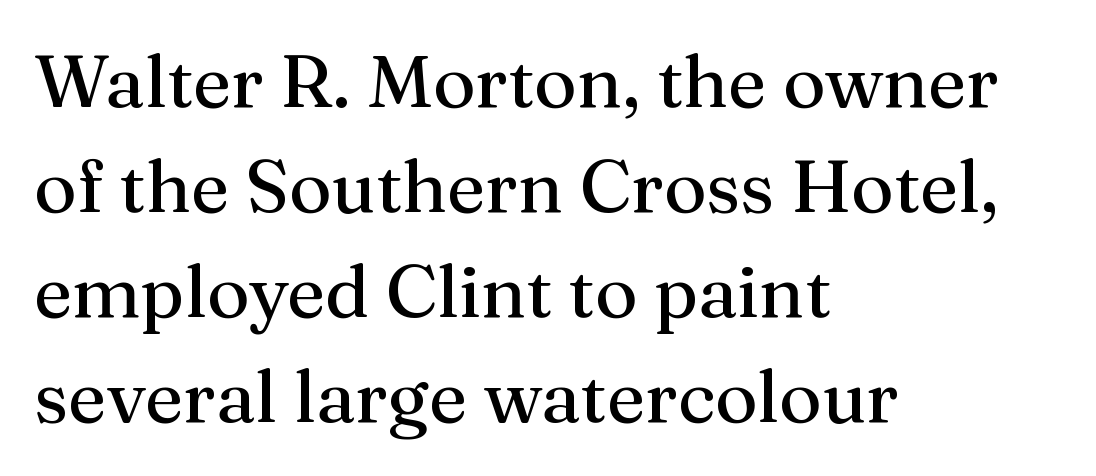
The image shows 74 px regular-weight serif type, upright; set left-aligned, normal line spacing (1.42x), normal letter spacing, not underlined; medium stroke contrast and a medium x-height.
